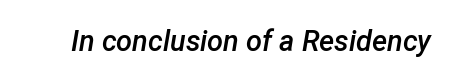
Q: Is the text bold? A: Semi-bold.
Q: Is the text italic (slanted)? A: Yes, it leans right by about 12 degrees.
Q: Is the text underlined? A: No.
Q: Is the spacing between letters normal or unusually wide? A: Normal.
Q: Width (condensed, normal, or wide)? A: Normal.
Q: Stroke contrast? A: Low.
Q: x-height? A: Medium.
Q: Monospaced? A: No.
